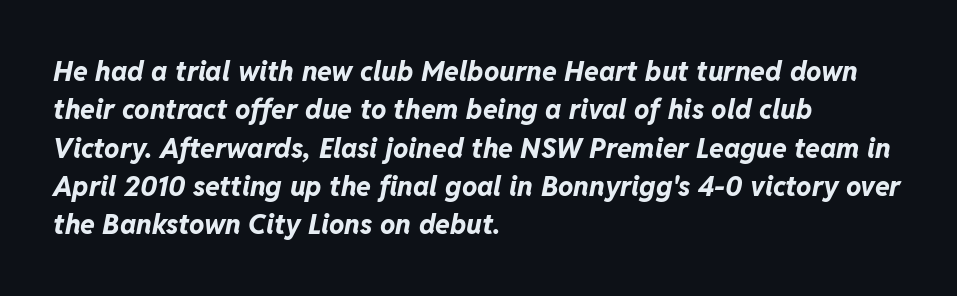
The image shows 27 px bold type, italic (leaning right); set left-aligned, normal line spacing (1.42x), normal letter spacing, not underlined.
